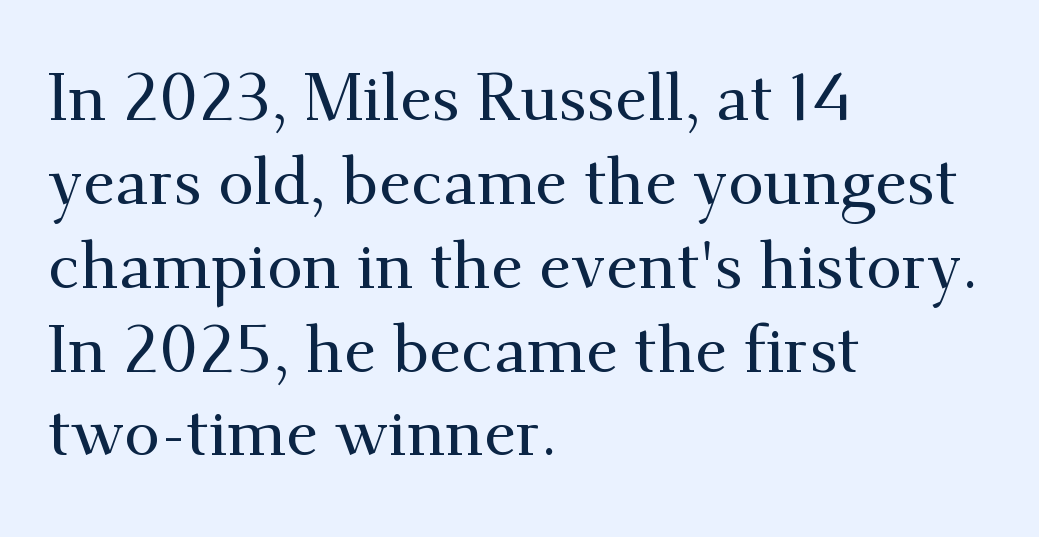
Unlike a clean sans, this face finishes its strokes with serifs. Italic: no, the glyphs are upright roman. All the whitespace from short lines collects on the right. The block of text has a typical density, with ordinary space between rows.
